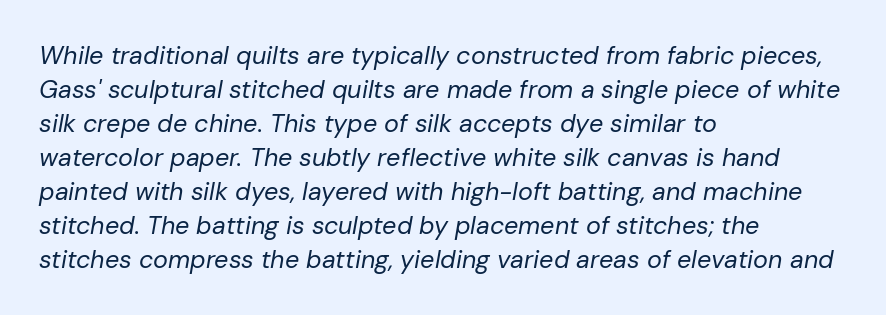
This block has exactly the height ordinary leading produces. Emphasis-style slanted type is in use. Each row of text sits above clean, open space. Bold? No — there's no thickening of the strokes. Is the letter spacing exaggerated? No — it looks like the ordinary default. A classic flush-left, rag-right setting is used for this passage.
